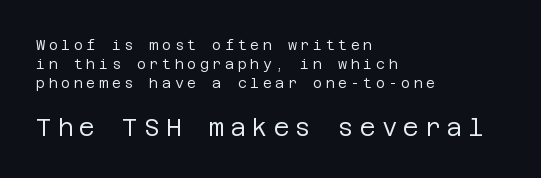
{"italic": "no", "bold": "no", "underline": "no", "align": "left", "line_spacing": "normal", "line_spacing_ratio": 1.37, "letter_spacing": "wide", "letter_spacing_em": 0.25, "larger_block": "second", "size_ratio": 1.71, "glyph_px": 24}
